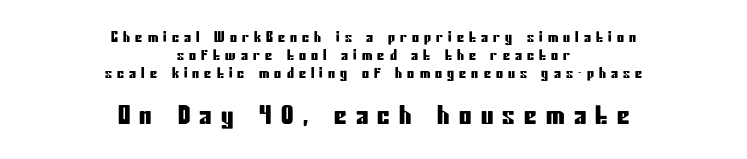
{"italic": "no", "underline": "no", "align": "center", "line_spacing": "normal", "line_spacing_ratio": 1.28, "letter_spacing": "wide", "letter_spacing_em": 0.37, "larger_block": "second", "size_ratio": 1.79, "glyph_px": 25}
